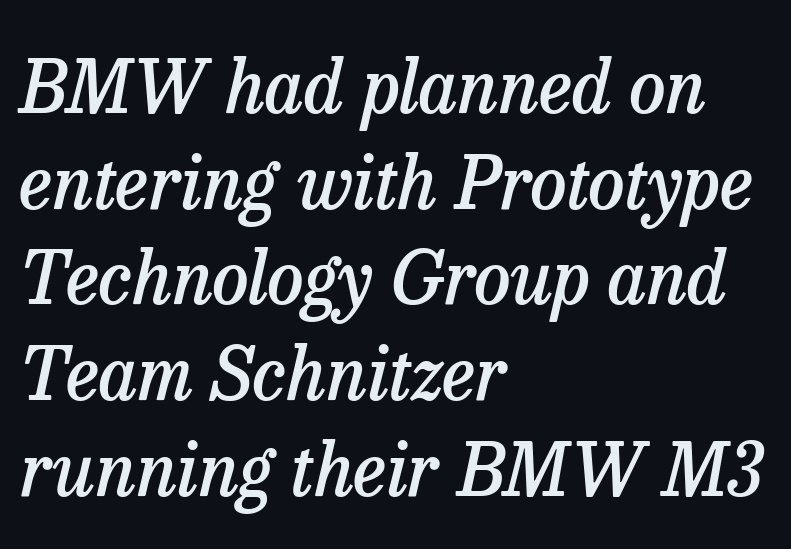
Q: Is the text bold? A: Semi-bold.
Q: Is the text italic (slanted)? A: Yes, it leans right by about 13 degrees.
Q: Is the typeface a serif or a sans-serif typeface? A: Serif.
Q: Is the text underlined? A: No.
Q: How is the paragraph aligned? A: Left-aligned.
Q: Is the spacing between letters normal or unusually wide? A: Normal.
Q: Is the spacing between lines tight, normal or loose? A: Normal.
Q: Width (condensed, normal, or wide)? A: Normal.
Q: Stroke contrast? A: Low.
Q: x-height? A: Medium.
Q: Monospaced? A: No.
